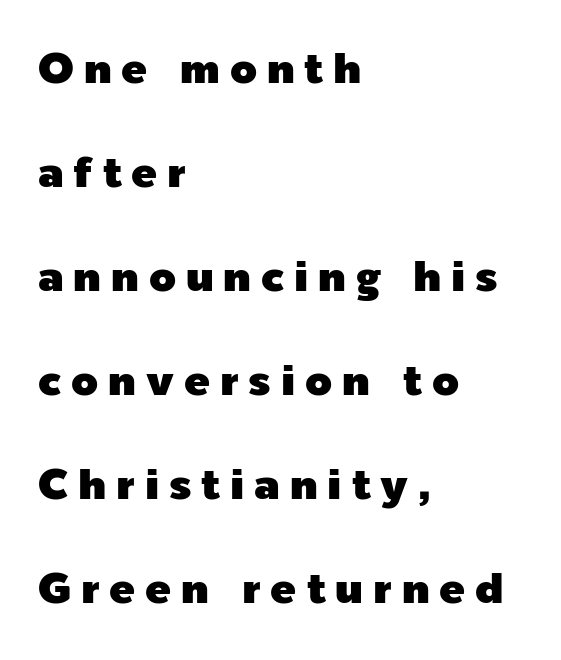
The image shows 43 px sans-serif type, upright; set left-aligned, loose line spacing (2.42x), unusually wide letter spacing (+0.23 em), not underlined; a medium x-height.
